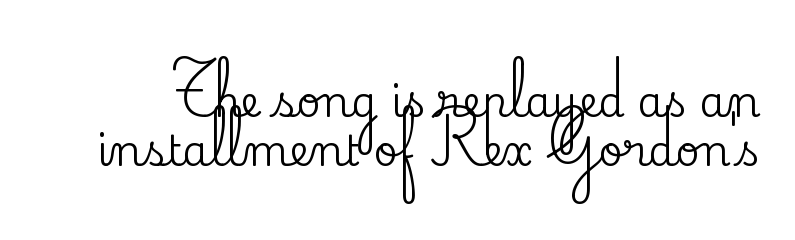
Q: Is the text italic (slanted)? A: No, it is upright.
Q: Is the typeface a serif or a sans-serif typeface? A: Serif.
Q: Is the text underlined? A: No.
Q: Is the spacing between letters normal or unusually wide? A: Normal.
Q: Width (condensed, normal, or wide)? A: Normal.
Q: Stroke contrast? A: Medium.
Q: x-height? A: Small.
Q: Monospaced? A: No.
